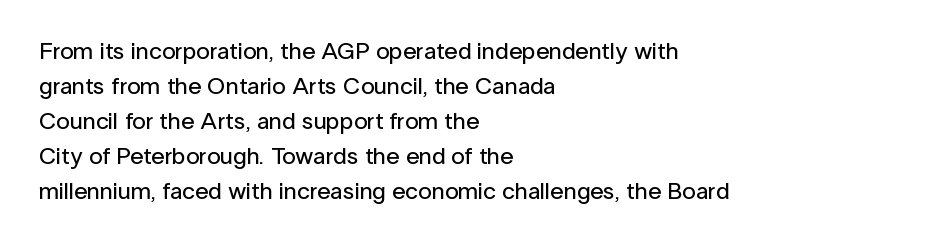
The image shows 24 px text type, upright; set left-aligned, normal line spacing (1.46x), normal letter spacing, not underlined.
